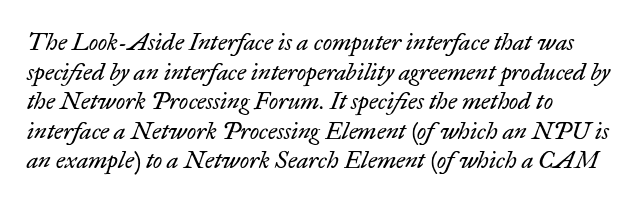
The image shows 24 px text type, italic (leaning right); set left-aligned, line spacing 1.23x, normal letter spacing, not underlined.
